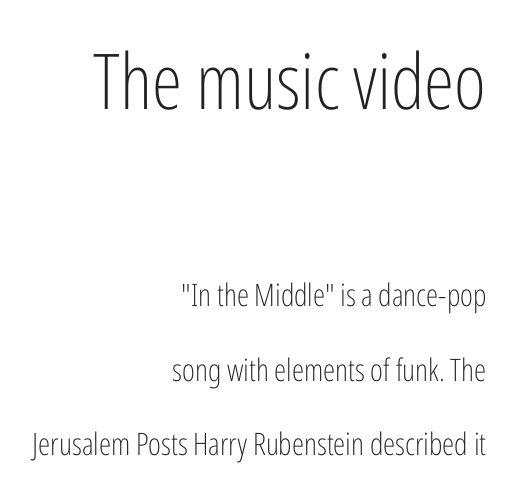
Q: Is the text bold? A: No.
Q: Is the text italic (slanted)? A: No, it is upright.
Q: Is the typeface a serif or a sans-serif typeface? A: Sans-serif.
Q: Is the text underlined? A: No.
Q: How is the paragraph aligned? A: Right-aligned.
Q: Is the spacing between letters normal or unusually wide? A: Normal.
Q: Is the spacing between lines tight, normal or loose? A: Loose.
Q: Which block of text is set in a larger size, the first (top) or the second (bottom)? A: The first (top) one.
Q: Width (condensed, normal, or wide)? A: Condensed.
Q: Stroke contrast? A: Low.
Q: x-height? A: Medium.
Q: Monospaced? A: No.
